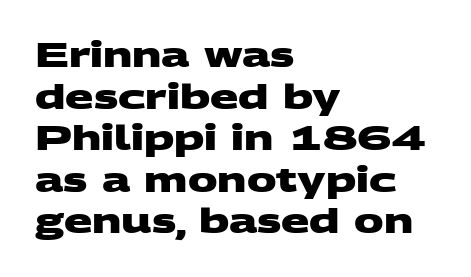
{"serif": "no", "bold": "yes", "weight": "heavy", "width": "wide", "stroke_contrast": "medium", "x_height": "large", "monospaced": "no", "underline": "no", "align": "left", "line_spacing": "normal", "line_spacing_ratio": 1.26, "letter_spacing": "normal", "letter_spacing_em": 0.0, "glyph_px": 33}
